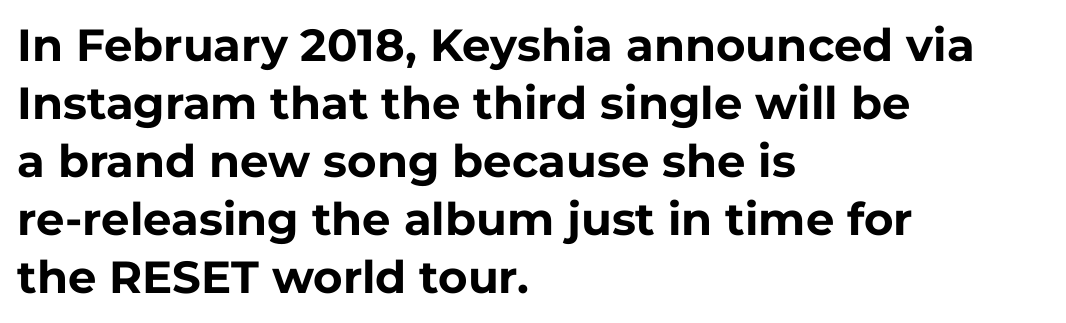
The image shows 45 px bold sans-serif type, upright; set left-aligned, normal line spacing (1.29x), normal letter spacing, not underlined; low stroke contrast and a medium x-height.
